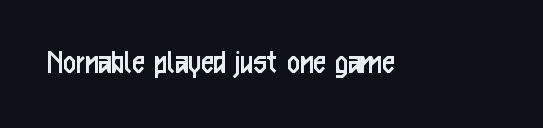
What kind of face is this? One without serifs — a sans. Type without underlining. Unlike italic type, these characters show no tilt at all. Here the glyphs are tracked normally, forming tight word shapes. On a weight scale, this lands at 450 or below. The letters advance in unequal steps, a hallmark of proportional type.
